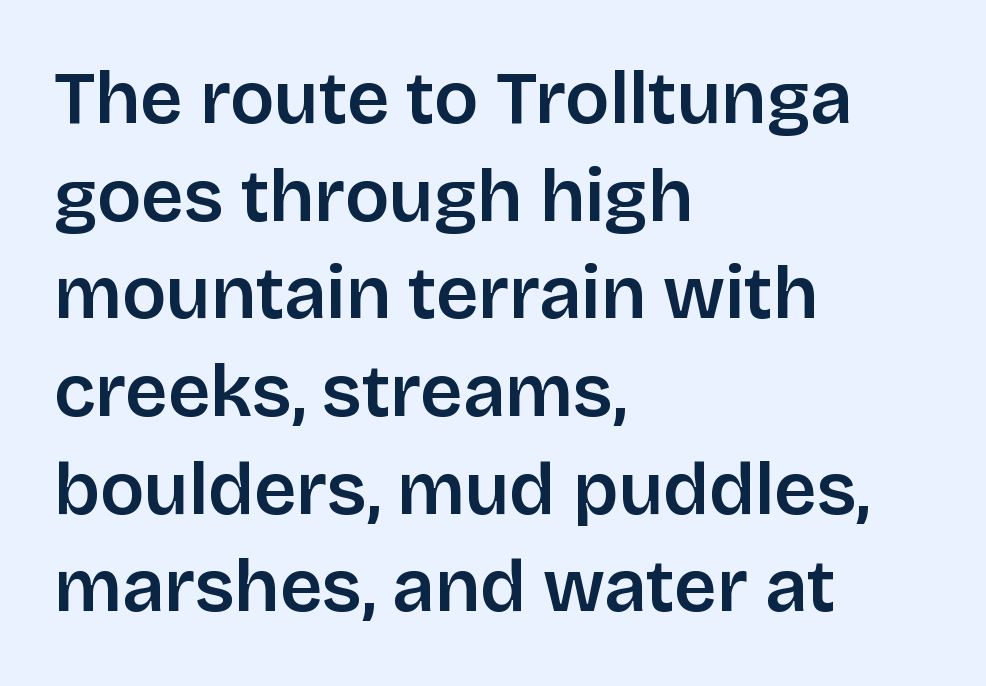
{"serif": "no", "italic": "no", "width": "normal", "stroke_contrast": "low", "x_height": "large", "monospaced": "no", "underline": "no", "align": "left", "line_spacing": "normal", "line_spacing_ratio": 1.32, "letter_spacing": "normal", "letter_spacing_em": 0.0, "glyph_px": 74}
